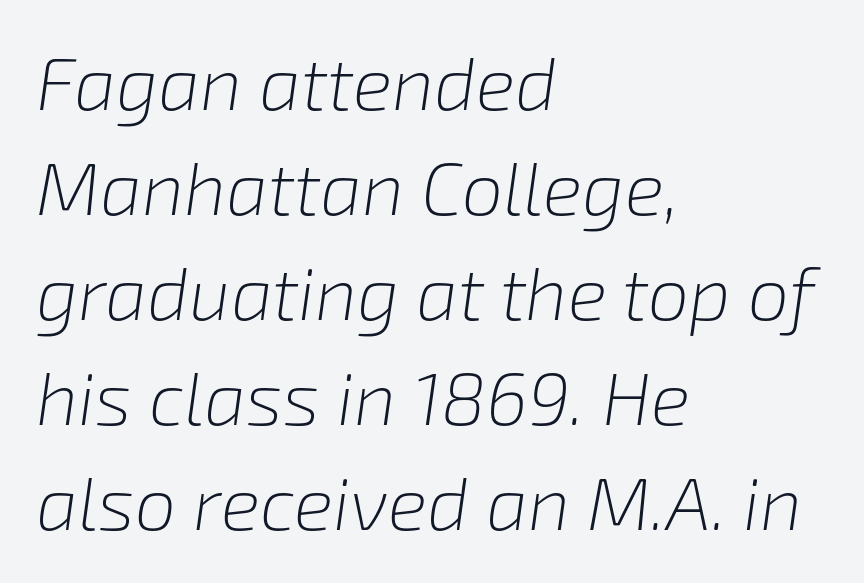
Looks like regular typesetting: each glyph gets only the width it needs. Words float on clear page, feet unadorned. The text block is weighted toward the left margin, trailing off unevenly rightward. Every character sits at an angle, as italics do.
